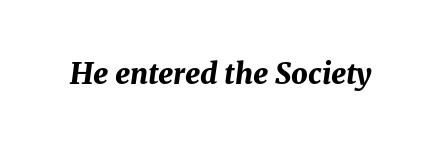
Q: Is the text bold? A: Yes.
Q: Is the text italic (slanted)? A: Yes, it leans right by about 8 degrees.
Q: Is the text underlined? A: No.
Q: Is the spacing between letters normal or unusually wide? A: Normal.
Q: Width (condensed, normal, or wide)? A: Normal.
Q: Stroke contrast? A: Medium.
Q: x-height? A: Medium.
Q: Monospaced? A: No.
